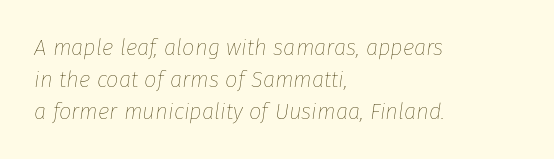
Q: Is the text bold? A: No.
Q: Is the text italic (slanted)? A: Yes, it leans right by about 8 degrees.
Q: Is the text underlined? A: No.
Q: How is the paragraph aligned? A: Left-aligned.
Q: Is the spacing between letters normal or unusually wide? A: Normal.
Q: Is the spacing between lines tight, normal or loose? A: Normal.
